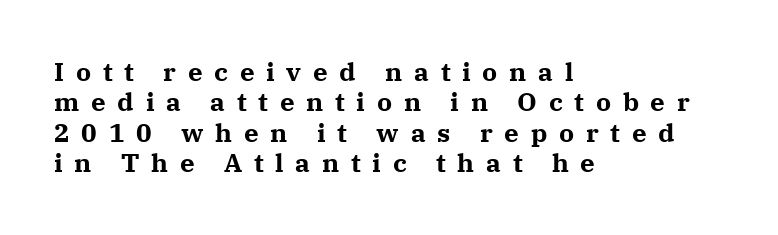
{"italic": "no", "bold": "yes", "underline": "no", "align": "left", "line_spacing_ratio": 1.17, "letter_spacing": "wide", "letter_spacing_em": 0.45, "glyph_px": 26}
